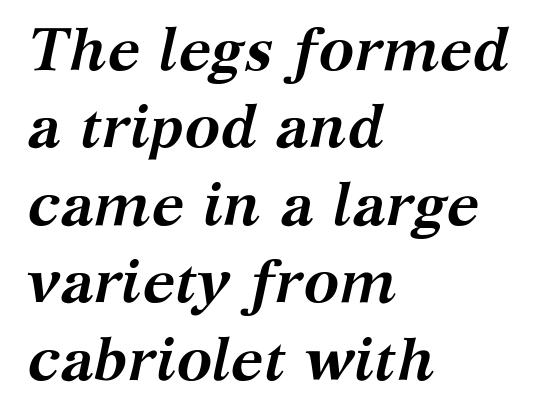
{"serif": "yes", "italic": "yes", "lean": "right", "slant_degrees": 12, "bold": "yes", "weight": "semibold", "width": "normal", "stroke_contrast": "medium", "x_height": "medium", "monospaced": "no", "underline": "no", "align": "left", "line_spacing": "normal", "line_spacing_ratio": 1.29, "letter_spacing": "normal", "letter_spacing_em": 0.0, "glyph_px": 60}
